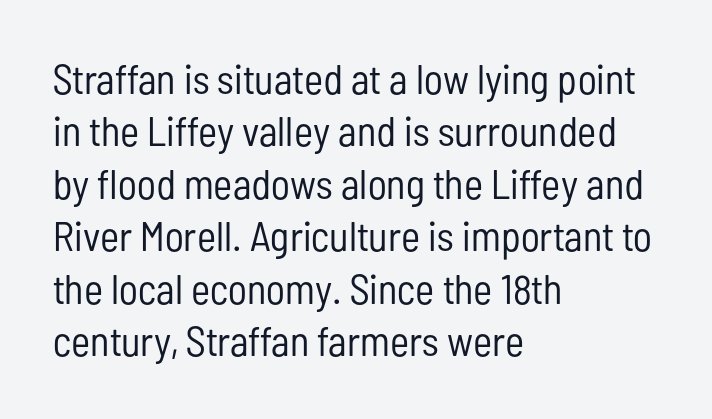
Q: Is the text bold? A: No.
Q: Is the text italic (slanted)? A: No, it is upright.
Q: Is the typeface a serif or a sans-serif typeface? A: Sans-serif.
Q: Is the text underlined? A: No.
Q: How is the paragraph aligned? A: Left-aligned.
Q: Is the spacing between letters normal or unusually wide? A: Normal.
Q: Is the spacing between lines tight, normal or loose? A: Normal.
Q: Width (condensed, normal, or wide)? A: Condensed.
Q: Stroke contrast? A: Low.
Q: x-height? A: Medium.
Q: Monospaced? A: No.
